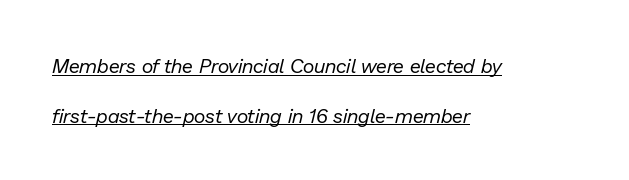
A continuous stroke trails under the words, as in a hyperlink. Visually the block forms a straight wall on the left and a jagged coastline on the right. The type is set solid horizontally, with unmodified tracking. The leading is generous, giving the passage an open texture.
